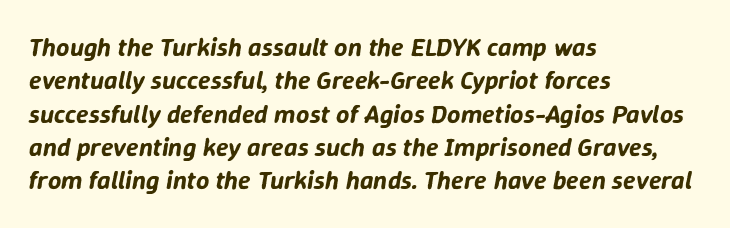
{"italic": "yes", "lean": "right", "slant_degrees": 9, "underline": "no", "align": "left", "line_spacing": "normal", "line_spacing_ratio": 1.28, "letter_spacing": "normal", "letter_spacing_em": 0.0, "glyph_px": 26}
